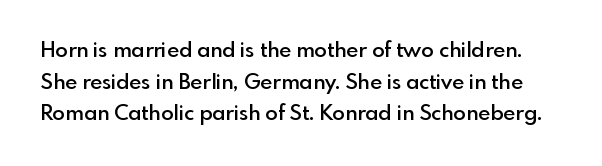
Unlike italic type, these characters show no tilt at all. The passage shown has conventional tracking throughout. Line spacing here is normal. The space directly below the letters is spotless.
